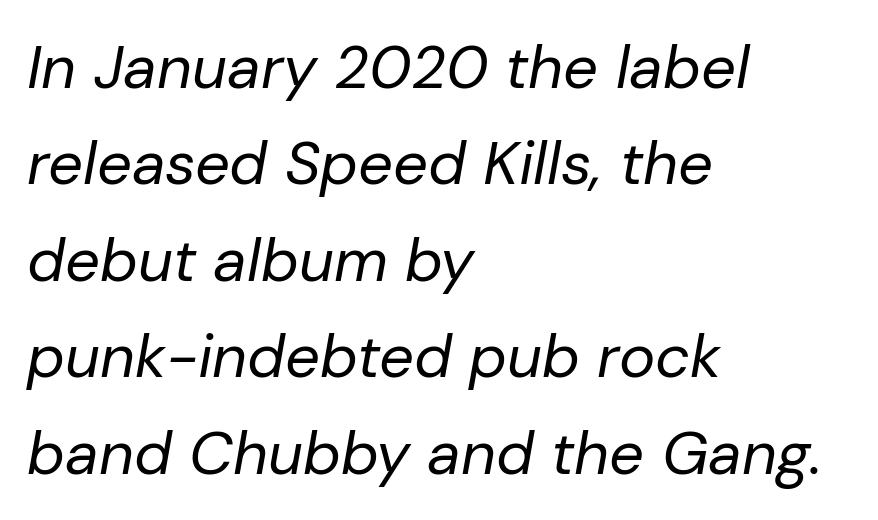
A typesetter would call this proportional, since set widths differ per character. A quiet, ordinary-to-light weight characterises the typeface. A student would call this left alignment; a typographer would say flush left, rag right. Words float on clear page, feet unadorned. Summary of vertical rhythm: regular, with standard interline spacing. Italic? Definitely — the glyphs are oblique.
